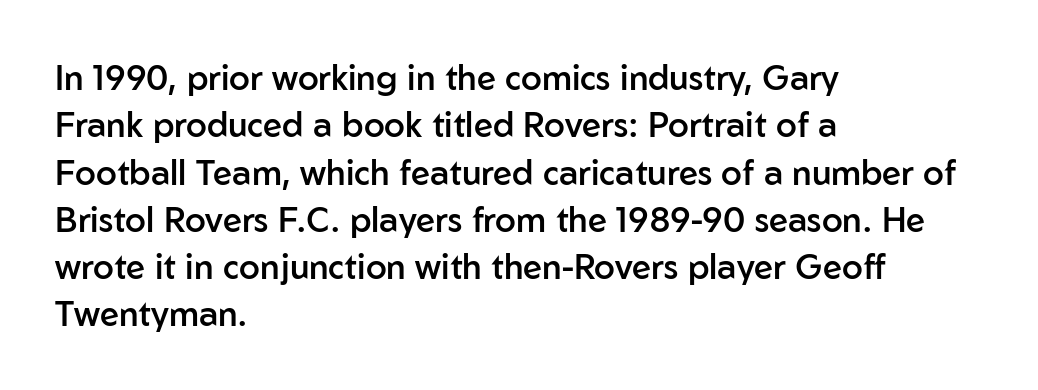
{"serif": "no", "italic": "no", "bold": "semi", "weight": "semibold", "width": "normal", "stroke_contrast": "low", "x_height": "medium", "monospaced": "no", "underline": "no", "align": "left", "line_spacing": "normal", "line_spacing_ratio": 1.39, "letter_spacing": "normal", "letter_spacing_em": 0.0, "glyph_px": 34}
